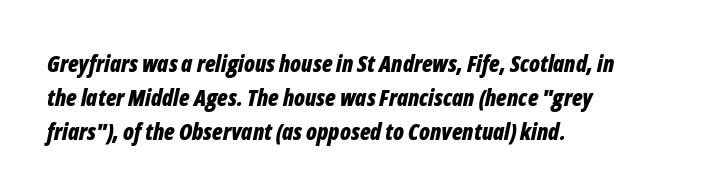
{"italic": "yes", "lean": "right", "slant_degrees": 12, "bold": "yes", "underline": "no", "align": "left", "line_spacing": "normal", "line_spacing_ratio": 1.47, "letter_spacing": "normal", "letter_spacing_em": 0.0, "glyph_px": 23}
